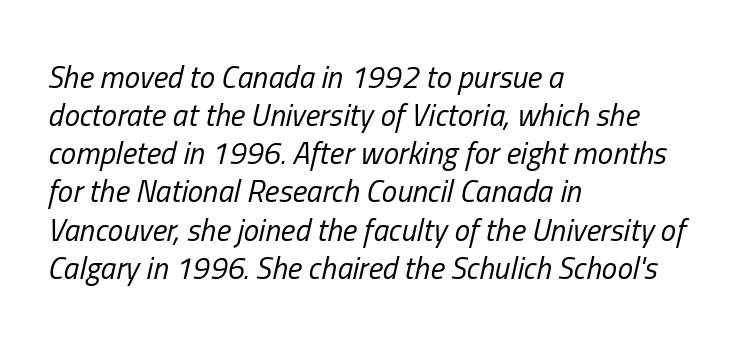
Ink coverage per letter is moderate at most. Does the copy run flush right? No — it runs flush left. The baseline area is clear. Characters are canted at an angle relative to the baseline's perpendicular. Tracking value appears to be zero — textbook default spacing. Varying glyph widths throughout — classic text-font behaviour.
